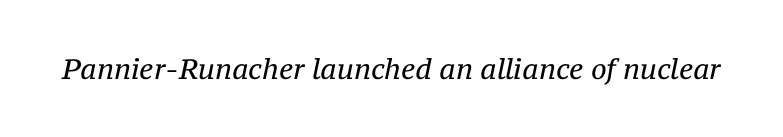
The image shows 28 px regular-weight serif type, italic (leaning right); set normal letter spacing, not underlined; medium stroke contrast and a medium x-height.
